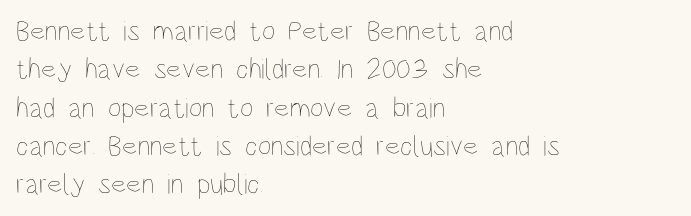
The image shows 29 px thin, condensed type, upright; set left-aligned, normal line spacing (1.32x), normal letter spacing, not underlined; low stroke contrast and a large x-height.
